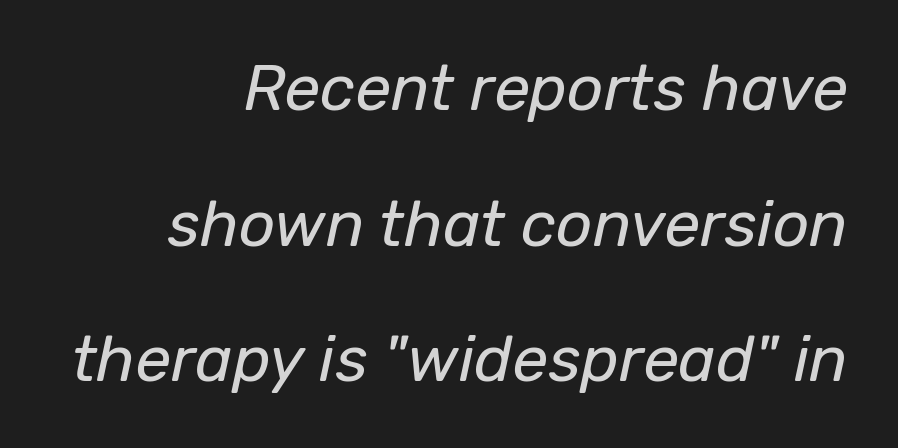
Observe the lean: these are italic letterforms. Short and long lines alike share a common ending point at right. Stems here are at most as thick as an everyday book face. This block would shrink considerably if given ordinary leading; it's expanded now.
